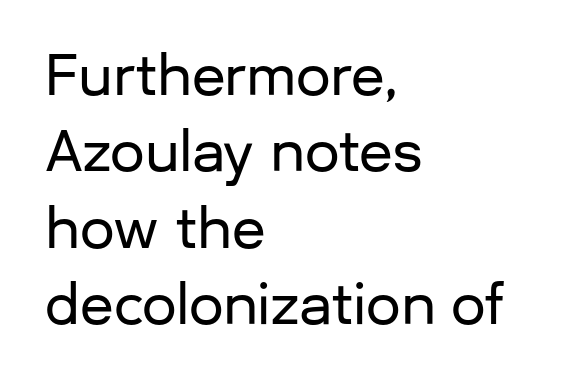
Q: Is the text italic (slanted)? A: No, it is upright.
Q: Is the typeface a serif or a sans-serif typeface? A: Sans-serif.
Q: Is the text underlined? A: No.
Q: How is the paragraph aligned? A: Left-aligned.
Q: Is the spacing between letters normal or unusually wide? A: Normal.
Q: Is the spacing between lines tight, normal or loose? A: Normal.
Q: Width (condensed, normal, or wide)? A: Normal.
Q: Stroke contrast? A: Low.
Q: x-height? A: Medium.
Q: Monospaced? A: No.
